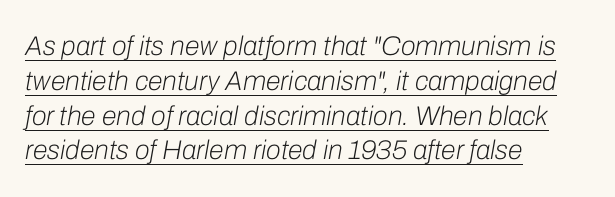
{"italic": "yes", "lean": "right", "slant_degrees": 10, "bold": "no", "underline": "yes", "align": "left", "line_spacing": "normal", "line_spacing_ratio": 1.29, "letter_spacing": "normal", "letter_spacing_em": 0.0, "glyph_px": 27}
